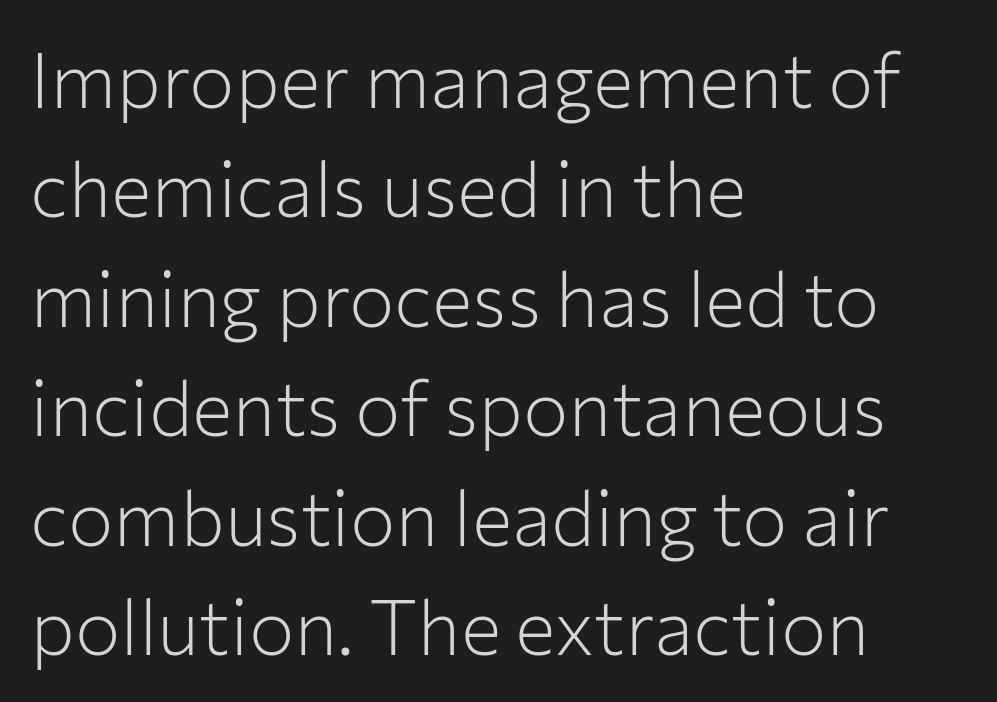
{"serif": "no", "italic": "no", "bold": "no", "weight": "light", "width": "normal", "stroke_contrast": "low", "x_height": "medium", "monospaced": "no", "underline": "no", "align": "left", "line_spacing": "normal", "line_spacing_ratio": 1.44, "letter_spacing": "normal", "letter_spacing_em": 0.0, "glyph_px": 76}
